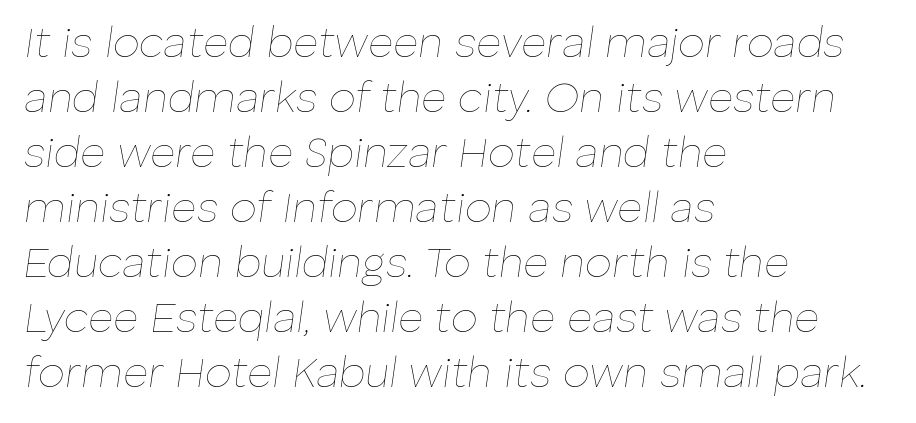
{"italic": "yes", "lean": "right", "slant_degrees": 8, "bold": "no", "weight": "thin", "width": "normal", "stroke_contrast": "low", "x_height": "medium", "monospaced": "no", "underline": "no", "align": "left", "line_spacing": "normal", "line_spacing_ratio": 1.28, "letter_spacing": "normal", "letter_spacing_em": 0.0, "glyph_px": 43}
